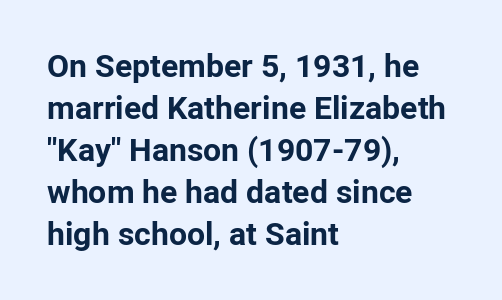
Unlike a traditional serif, this face leaves its strokes unadorned. This is roman type, the default non-slanted kind. How heavy is the stroke? Heavy — this is a bold. Each word holds together tightly as a unit, with standard inter-letter gaps. Do the characters align in a grid? No, the font is proportional. Alignment: flush left.
